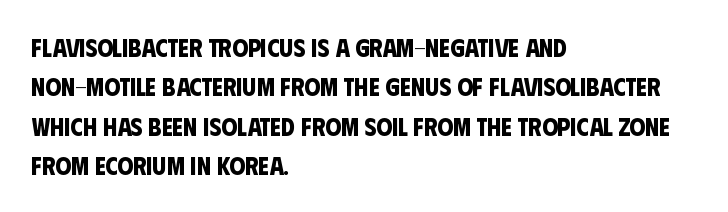
{"bold": "yes", "underline": "no", "align": "left", "line_spacing": "normal", "line_spacing_ratio": 1.58, "letter_spacing": "normal", "letter_spacing_em": 0.0, "glyph_px": 25}
